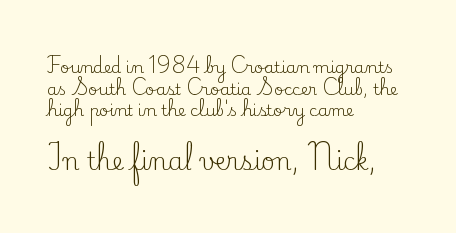
The image shows 24 px text type, upright; set left-aligned, normal line spacing (1.35x), normal letter spacing, not underlined; the second (bottom) block is 1.5x larger.
